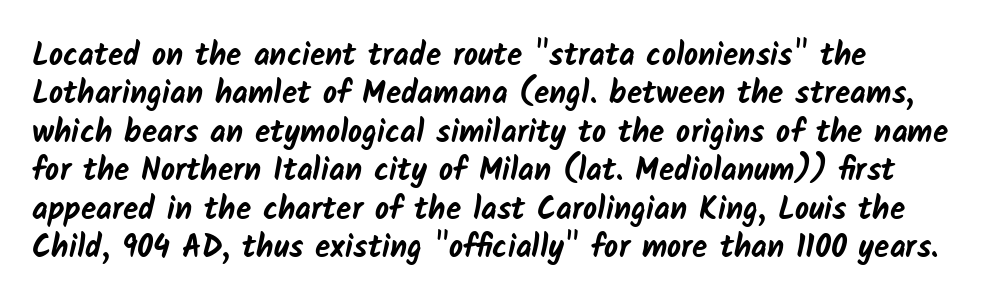
These lines keep a tight, regular rhythm from letter to letter. The letters advance in unequal steps, a hallmark of proportional type. Layout note: lines flush left. Descenders are the only things crossing below the line. Every letter is thick-stroked: bold, no question.
